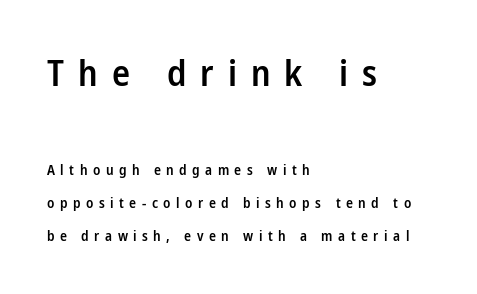
{"serif": "no", "italic": "no", "bold": "semi", "weight": "semibold", "width": "condensed", "stroke_contrast": "low", "x_height": "medium", "monospaced": "no", "underline": "no", "align": "left", "line_spacing": "loose", "line_spacing_ratio": 2.35, "letter_spacing": "wide", "letter_spacing_em": 0.39, "larger_block": "first", "size_ratio": 2.57, "glyph_px": 36}
